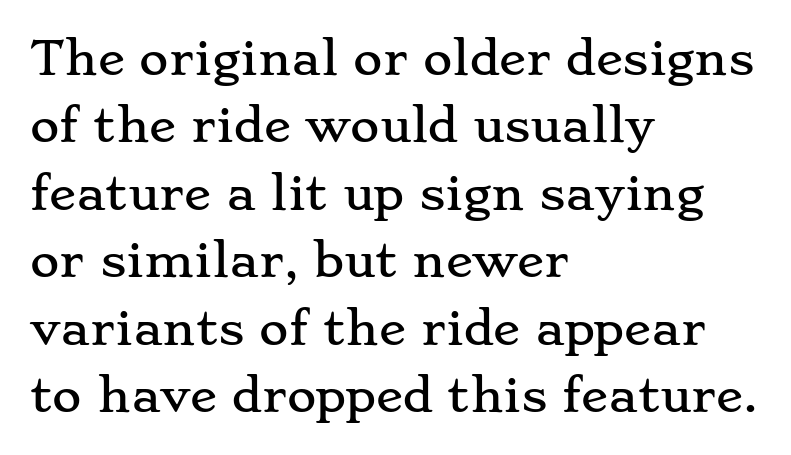
{"serif": "yes", "italic": "no", "width": "wide", "stroke_contrast": "low", "x_height": "small", "monospaced": "no", "underline": "no", "align": "left", "line_spacing": "normal", "line_spacing_ratio": 1.5, "letter_spacing": "normal", "letter_spacing_em": 0.0, "glyph_px": 45}
